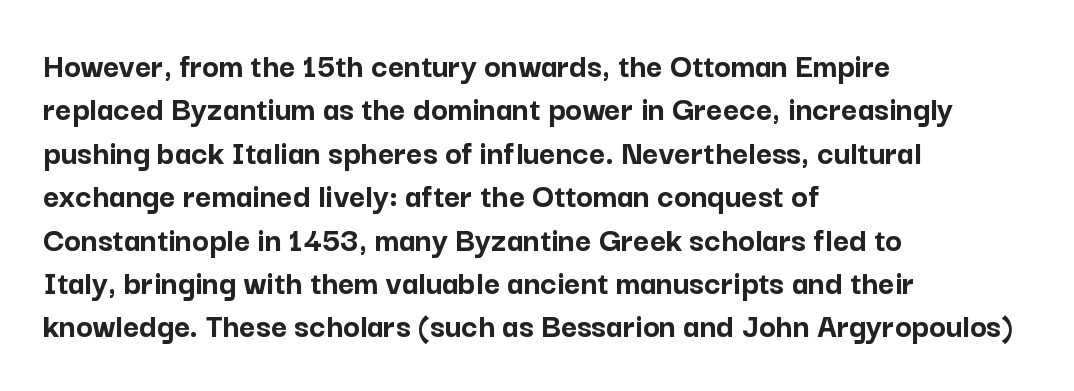
Note the varied advance widths — an 'i' is clearly narrower than an 'm'. Here the glyphs are tracked normally, forming tight word shapes. A bare baseline throughout the passage. The font family rendered here belongs to the sans-serif group. The glyphs have the mass of a bold cut.
